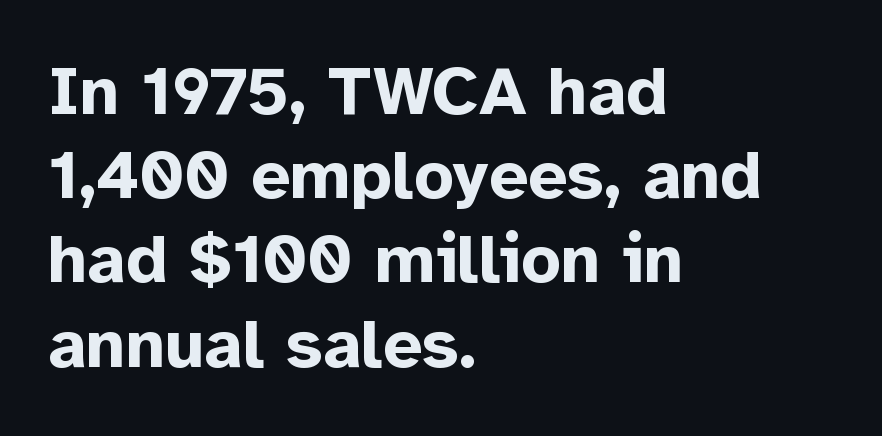
The image shows 69 px bold sans-serif type, upright; set left-aligned, line spacing 1.22x, normal letter spacing, not underlined; low stroke contrast and a medium x-height.
